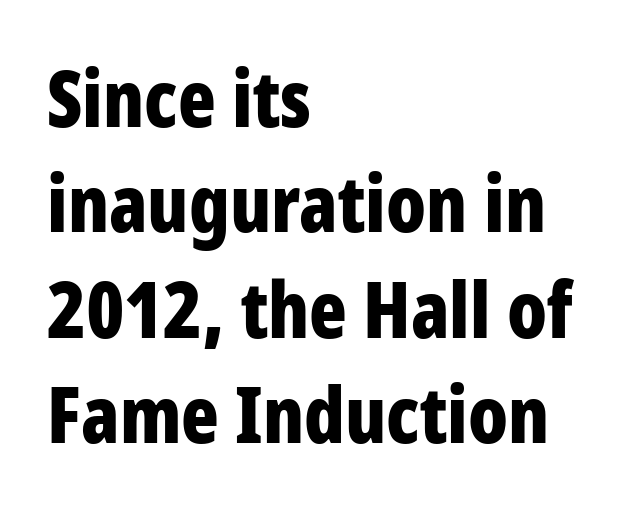
The image shows 78 px bold, condensed sans-serif type, upright; set left-aligned, normal line spacing (1.35x), normal letter spacing, not underlined; low stroke contrast and a large x-height.
